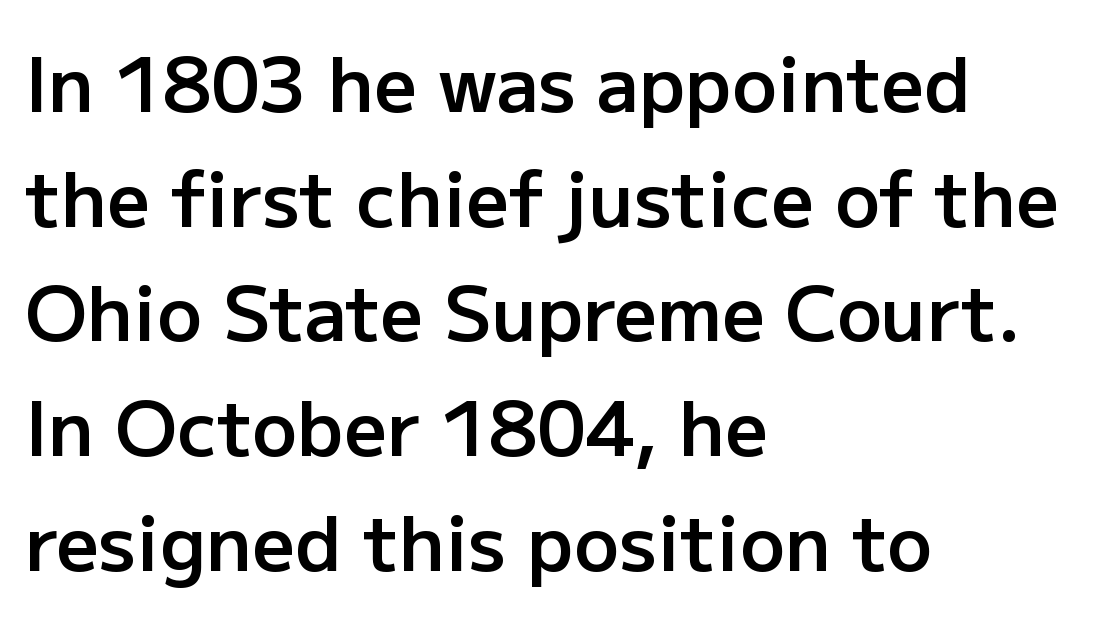
The image shows 75 px semibold sans-serif type, upright; set left-aligned, normal line spacing (1.53x), normal letter spacing, not underlined; low stroke contrast and a medium x-height.
